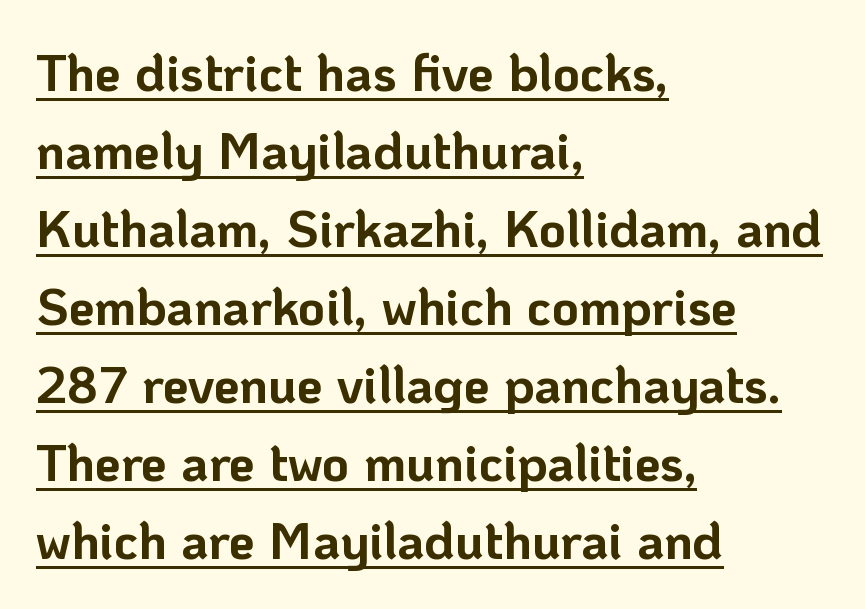
The image shows 52 px bold sans-serif type, upright; set left-aligned, normal line spacing (1.5x), normal letter spacing, underlined; low stroke contrast and a medium x-height.
